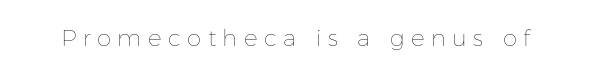
Q: Is the text bold? A: No.
Q: Is the text italic (slanted)? A: No, it is upright.
Q: Is the text underlined? A: No.
Q: Is the spacing between letters normal or unusually wide? A: Unusually wide.
